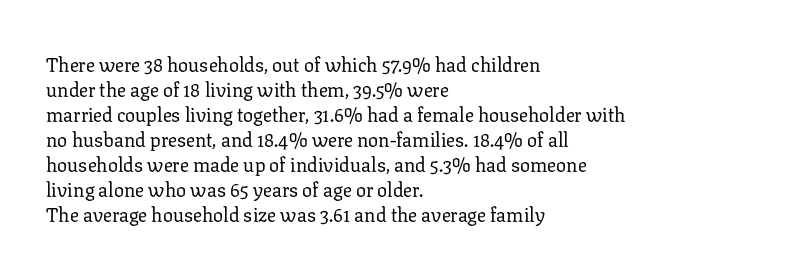
Q: Is the text bold? A: No.
Q: Is the text italic (slanted)? A: No, it is upright.
Q: Is the text underlined? A: No.
Q: How is the paragraph aligned? A: Left-aligned.
Q: Is the spacing between letters normal or unusually wide? A: Normal.
Q: Is the spacing between lines tight, normal or loose? A: Normal.
